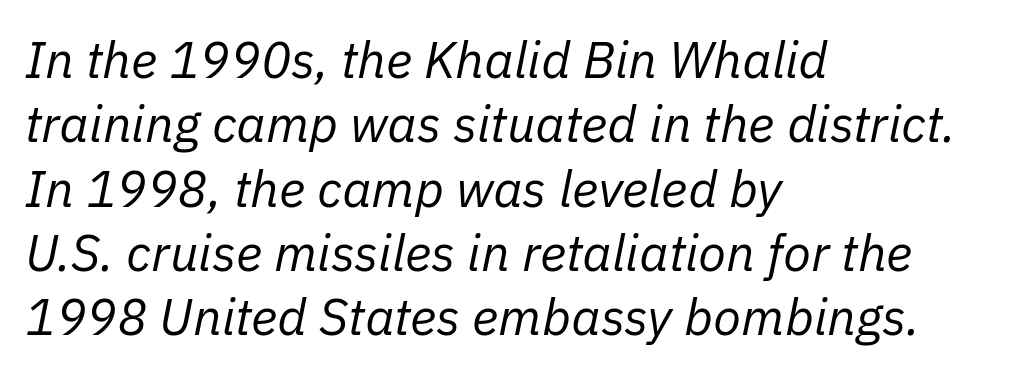
{"italic": "yes", "lean": "right", "slant_degrees": 11, "bold": "no", "weight": "regular", "width": "normal", "stroke_contrast": "low", "x_height": "medium", "monospaced": "no", "underline": "no", "align": "left", "line_spacing": "normal", "line_spacing_ratio": 1.26, "letter_spacing": "normal", "letter_spacing_em": 0.0, "glyph_px": 51}
